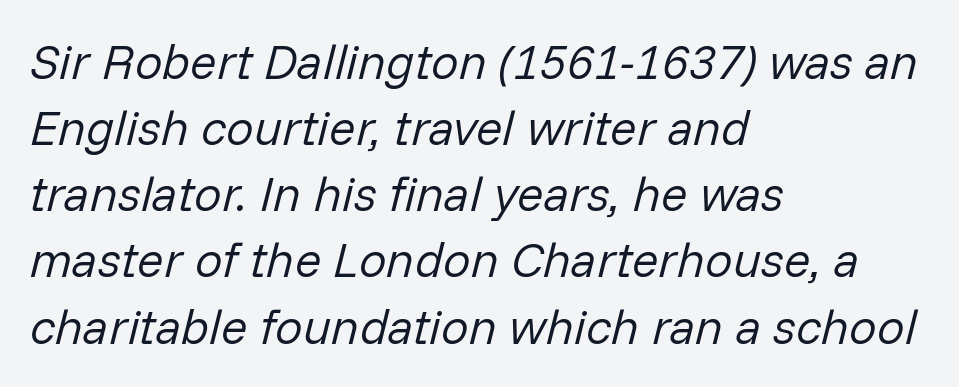
Q: Is the text bold? A: No.
Q: Is the text italic (slanted)? A: Yes, it leans right by about 14 degrees.
Q: Is the text underlined? A: No.
Q: How is the paragraph aligned? A: Left-aligned.
Q: Is the spacing between letters normal or unusually wide? A: Normal.
Q: Is the spacing between lines tight, normal or loose? A: Normal.
Q: Width (condensed, normal, or wide)? A: Normal.
Q: Stroke contrast? A: Low.
Q: x-height? A: Medium.
Q: Monospaced? A: No.
